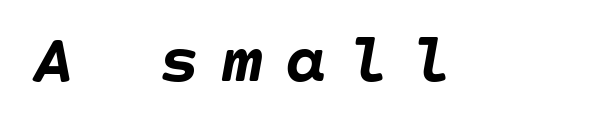
Q: Is the text bold? A: Yes.
Q: Is the text italic (slanted)? A: Yes, it leans right by about 10 degrees.
Q: Is the text underlined? A: No.
Q: Is the spacing between letters normal or unusually wide? A: Unusually wide.
Q: Width (condensed, normal, or wide)? A: Normal.
Q: Stroke contrast? A: Low.
Q: x-height? A: Large.
